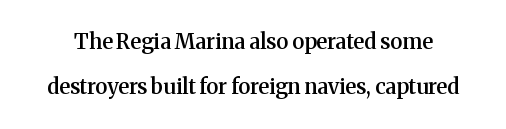
Q: Is the text bold? A: Semi-bold.
Q: Is the text italic (slanted)? A: No, it is upright.
Q: Is the text underlined? A: No.
Q: Is the spacing between letters normal or unusually wide? A: Normal.
Q: Is the spacing between lines tight, normal or loose? A: Loose.
